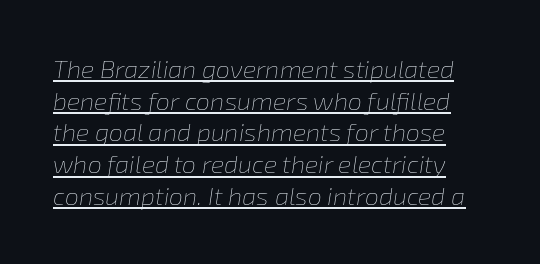
Q: Is the text bold? A: No.
Q: Is the text italic (slanted)? A: Yes, it leans right by about 8 degrees.
Q: Is the text underlined? A: Yes.
Q: Is the spacing between letters normal or unusually wide? A: Normal.
Q: Is the spacing between lines tight, normal or loose? A: Normal.
